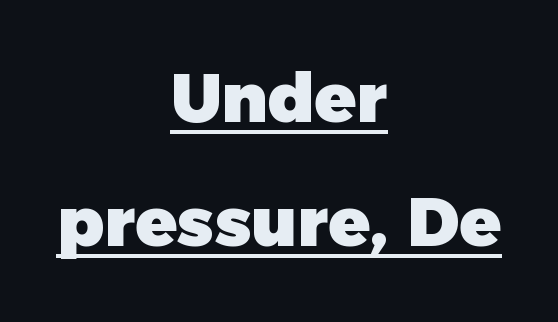
Every word sits above its own underline. On the weight axis this lands at bold, roughly 700. Look at the tracking — it's just the regular setting, nothing added. Spacing verdict: proportional, widths tailored to each character.
